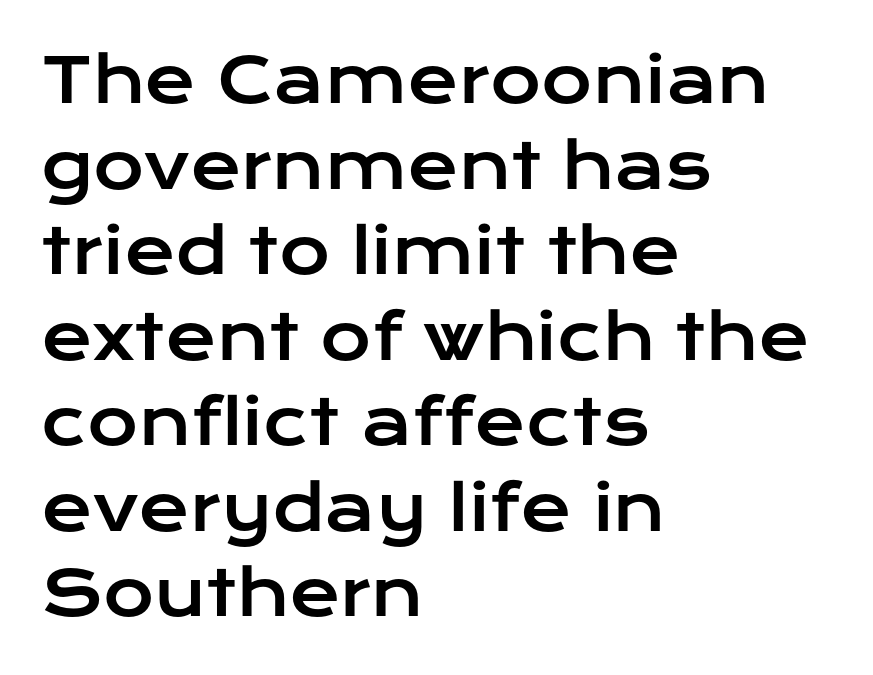
Q: Is the text italic (slanted)? A: No, it is upright.
Q: Is the typeface a serif or a sans-serif typeface? A: Sans-serif.
Q: Is the text underlined? A: No.
Q: How is the paragraph aligned? A: Left-aligned.
Q: Is the spacing between letters normal or unusually wide? A: Normal.
Q: Is the spacing between lines tight, normal or loose? A: Normal.
Q: Width (condensed, normal, or wide)? A: Wide.
Q: Stroke contrast? A: Low.
Q: x-height? A: Medium.
Q: Monospaced? A: No.
